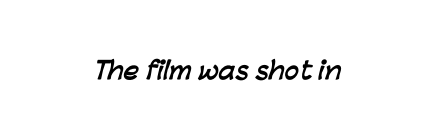
The image shows 24 px bold type; set normal letter spacing, not underlined.
